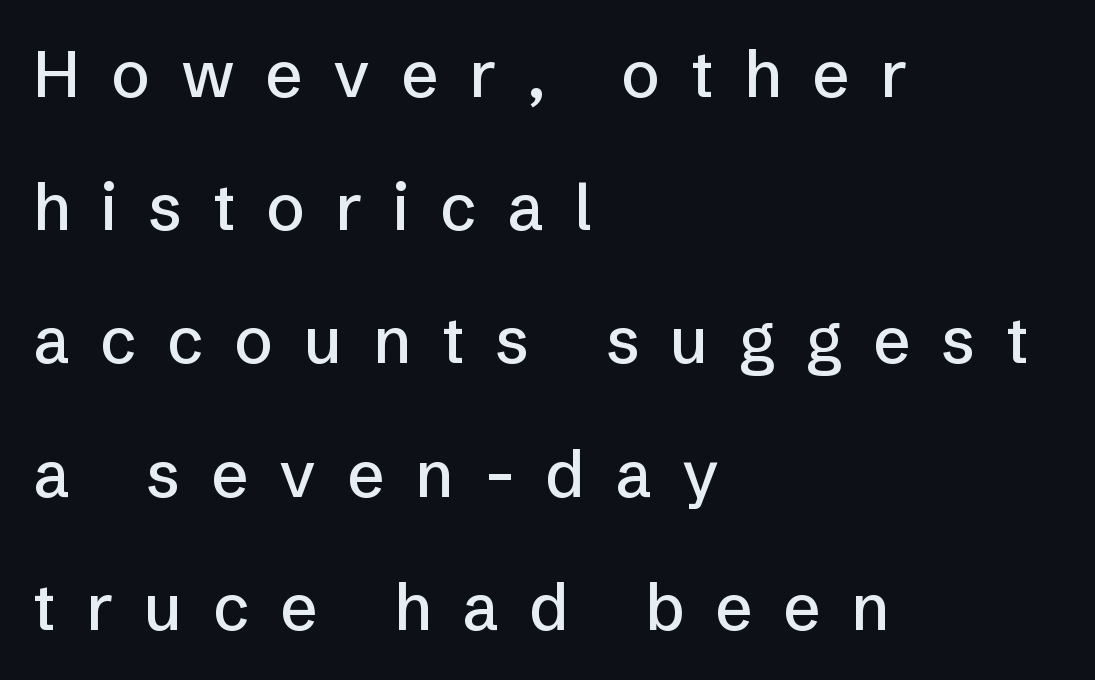
The image shows 65 px sans-serif type, upright; set left-aligned, loose line spacing (2.05x), unusually wide letter spacing (+0.47 em), not underlined; low stroke contrast and a medium x-height.
